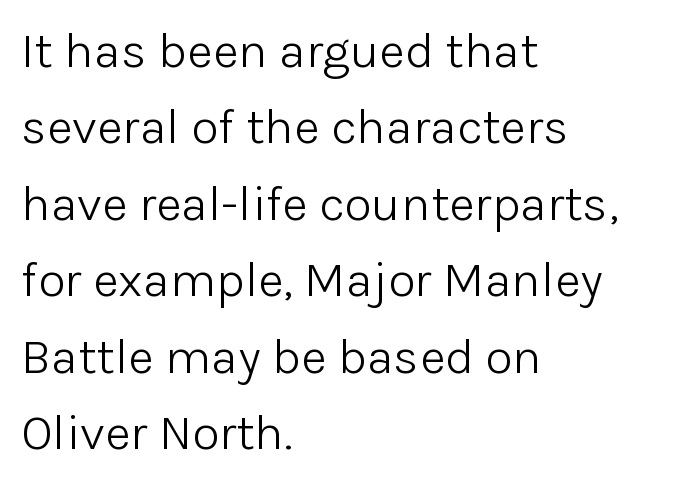
The image shows 50 px light sans-serif type, upright; set left-aligned, normal line spacing (1.53x), normal letter spacing, not underlined; low stroke contrast and a medium x-height.
